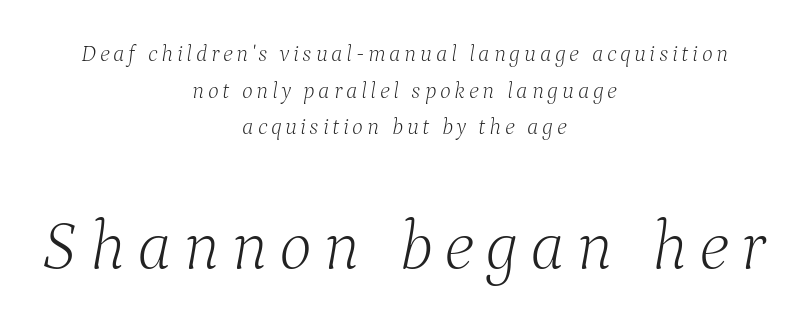
The image shows 70 px light serif type, italic (leaning right); set centered, normal line spacing (1.59x), not underlined; the second (bottom) block is 3.04x larger; low stroke contrast and a medium x-height.
